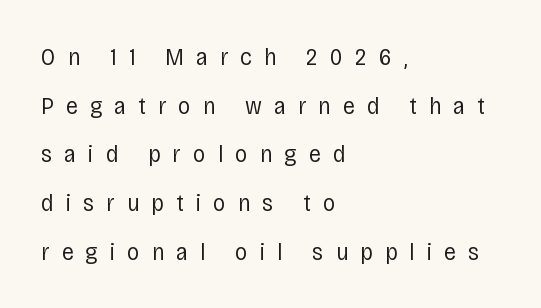
Q: Is the text bold? A: No.
Q: Is the text italic (slanted)? A: No, it is upright.
Q: Is the text underlined? A: No.
Q: How is the paragraph aligned? A: Left-aligned.
Q: Is the spacing between letters normal or unusually wide? A: Unusually wide.
Q: Is the spacing between lines tight, normal or loose? A: Loose.
